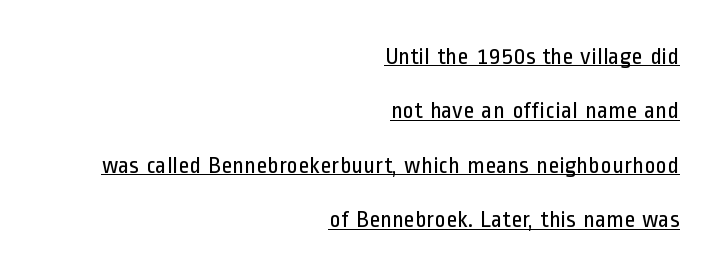
The image shows 24 px text type, upright; set right-aligned, loose line spacing (2.27x), normal letter spacing, underlined.
